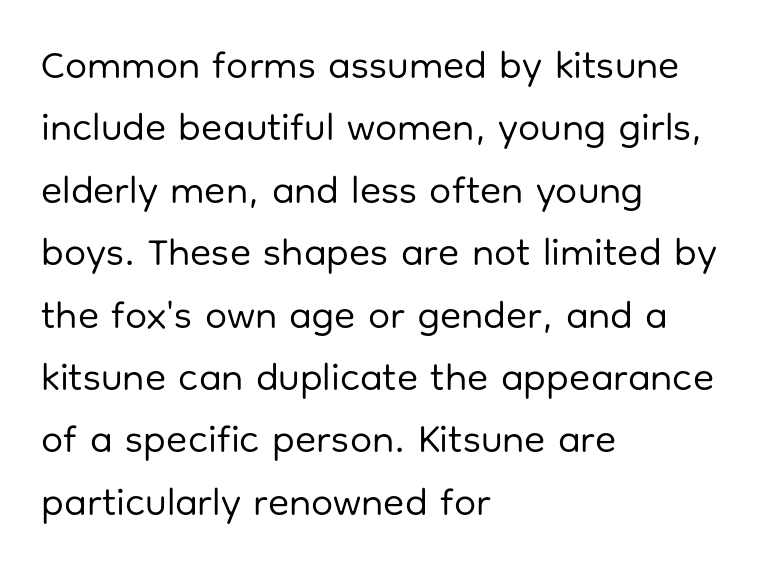
{"serif": "no", "italic": "no", "bold": "no", "weight": "regular", "width": "normal", "stroke_contrast": "low", "x_height": "medium", "monospaced": "no", "underline": "no", "align": "left", "line_spacing": "normal", "line_spacing_ratio": 1.6, "letter_spacing": "normal", "letter_spacing_em": 0.0, "glyph_px": 39}
